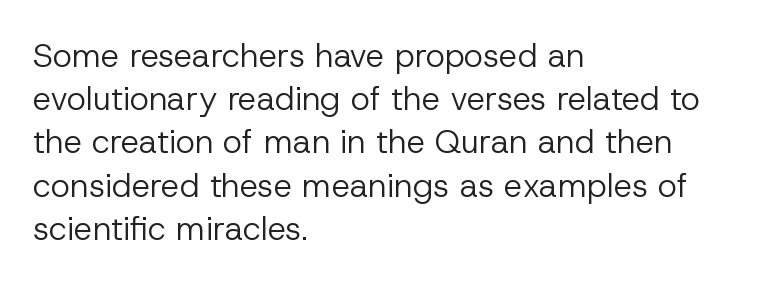
The letters sit at their default tracking, neither squeezed nor spread. Notice how the stems are strictly vertical — no italics here. The lines sit at an ordinary, default distance from one another. Is this a fixed-width face? No — the glyphs have proportional, varying widths.
